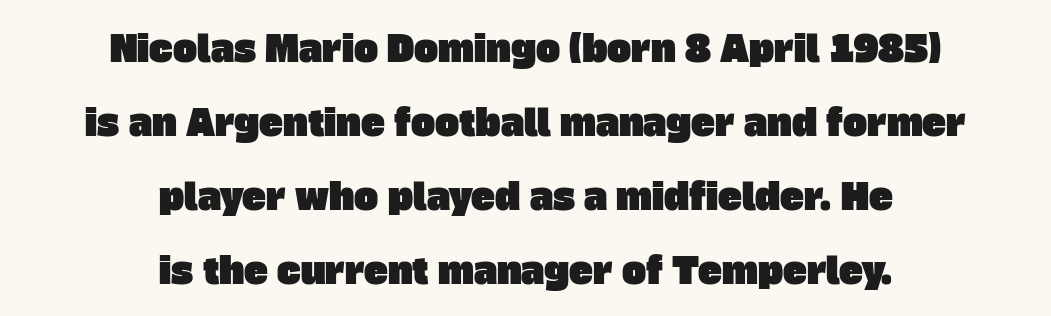
{"serif": "no", "width": "normal", "stroke_contrast": "low", "x_height": "large", "monospaced": "no", "underline": "no", "align": "center", "line_spacing": "loose", "line_spacing_ratio": 2.06, "letter_spacing": "normal", "letter_spacing_em": 0.0, "glyph_px": 36}
